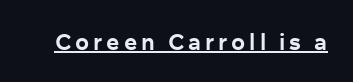
Q: Is the text bold? A: Yes.
Q: Is the text italic (slanted)? A: No, it is upright.
Q: Is the text underlined? A: Yes.
